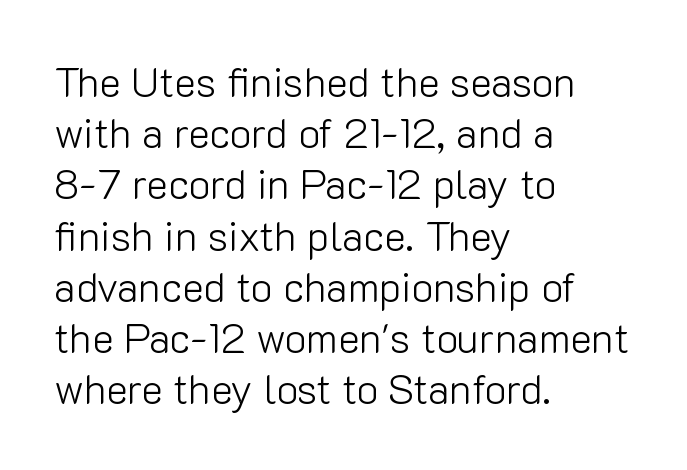
The image shows 41 px light sans-serif type, upright; set left-aligned, normal line spacing (1.25x), normal letter spacing, not underlined; low stroke contrast and a medium x-height.
